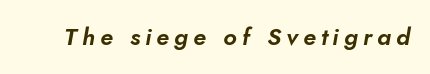
Here the glyphs are tracked loosely, breaking word shapes into spaced letters. You can tell it's italic because the verticals aren't actually vertical. The strip under each line holds only bare page.
